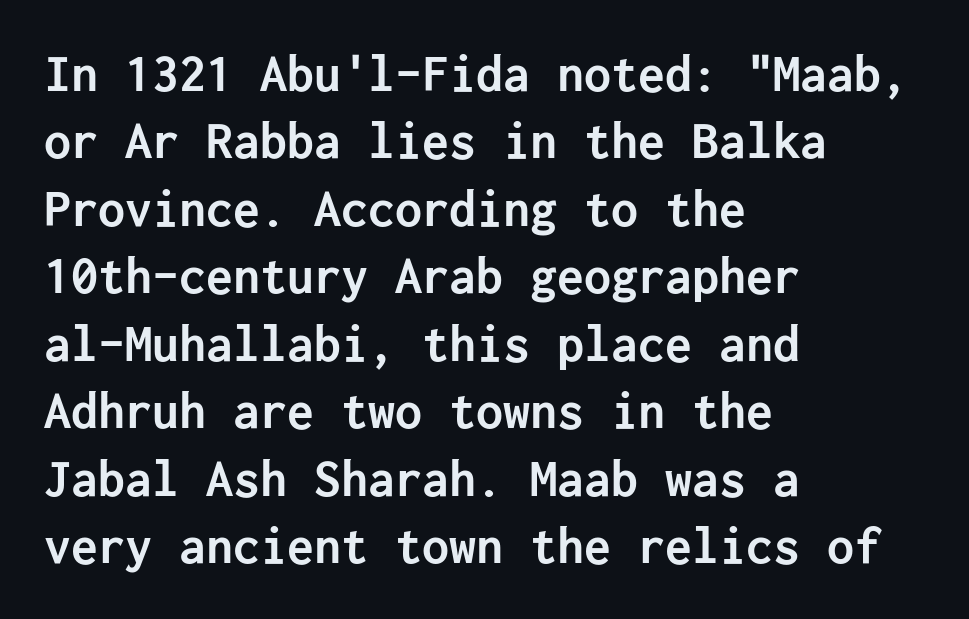
Q: Is the text bold? A: Yes.
Q: Is the text italic (slanted)? A: No, it is upright.
Q: Is the typeface a serif or a sans-serif typeface? A: Sans-serif.
Q: Is the text underlined? A: No.
Q: How is the paragraph aligned? A: Left-aligned.
Q: Is the spacing between letters normal or unusually wide? A: Normal.
Q: Is the spacing between lines tight, normal or loose? A: Normal.
Q: Width (condensed, normal, or wide)? A: Normal.
Q: Stroke contrast? A: Low.
Q: x-height? A: Medium.
